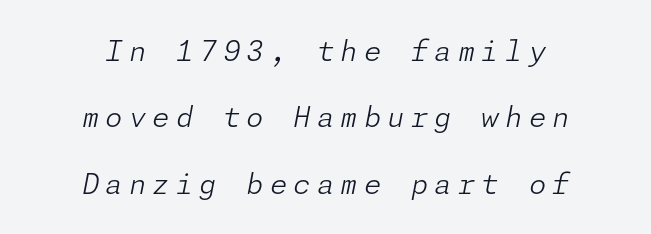
Q: Is the text bold? A: No.
Q: Is the text italic (slanted)? A: Yes, it leans right by about 11 degrees.
Q: Is the text underlined? A: No.
Q: How is the paragraph aligned? A: Centered.
Q: Is the spacing between letters normal or unusually wide? A: Unusually wide.
Q: Is the spacing between lines tight, normal or loose? A: Loose.
Q: Width (condensed, normal, or wide)? A: Normal.
Q: Stroke contrast? A: Low.
Q: x-height? A: Medium.
